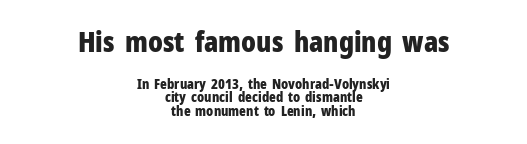
Both edges are ragged and mirror each other, which tells us the setting is centered. A student would notice the top passage is typeset larger than what follows. A dark, heavy texture on the line: the type is bold. Descender tails drop into unmarked territory. Examine the stroke ends and you'll find no serifs. Posture: vertical.
